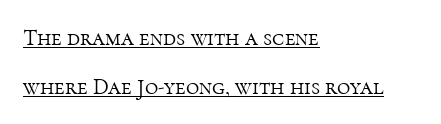
Is there an underline? Yes — a line sits under the letters. Horizontal alignment here is leftward, the default for most running prose. The cut favours lightness, reaching ordinary text weight at its darkest. Designer's note — italics off, roman on. Summary of vertical rhythm: relaxed, with wide interline spacing. Tracking here is standard; glyphs follow each other at the usual distance.
